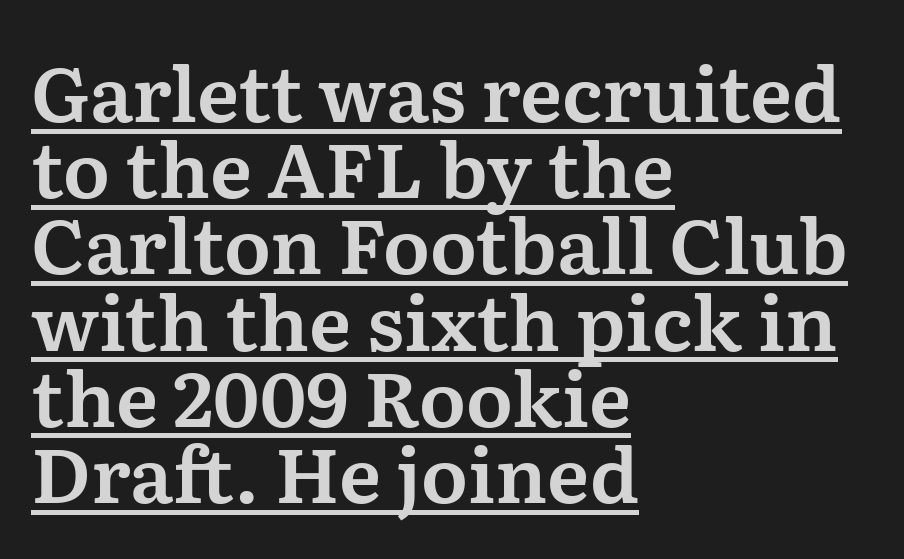
The image shows 77 px serif type, upright; set left-aligned, tight line spacing (0.99x), normal letter spacing, underlined; medium stroke contrast and a medium x-height.
